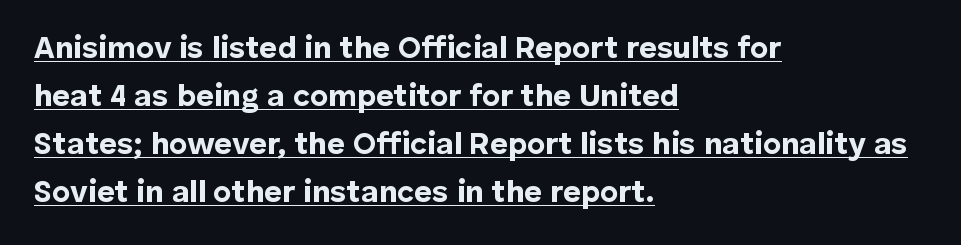
Q: Is the text bold? A: Yes.
Q: Is the text italic (slanted)? A: No, it is upright.
Q: Is the typeface a serif or a sans-serif typeface? A: Sans-serif.
Q: Is the text underlined? A: Yes.
Q: How is the paragraph aligned? A: Left-aligned.
Q: Is the spacing between letters normal or unusually wide? A: Normal.
Q: Is the spacing between lines tight, normal or loose? A: Normal.
Q: Width (condensed, normal, or wide)? A: Normal.
Q: Stroke contrast? A: Low.
Q: x-height? A: Medium.
Q: Monospaced? A: No.
